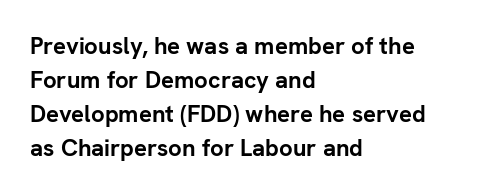
Q: Is the text bold? A: Yes.
Q: Is the text italic (slanted)? A: No, it is upright.
Q: Is the text underlined? A: No.
Q: How is the paragraph aligned? A: Left-aligned.
Q: Is the spacing between letters normal or unusually wide? A: Normal.
Q: Is the spacing between lines tight, normal or loose? A: Normal.
